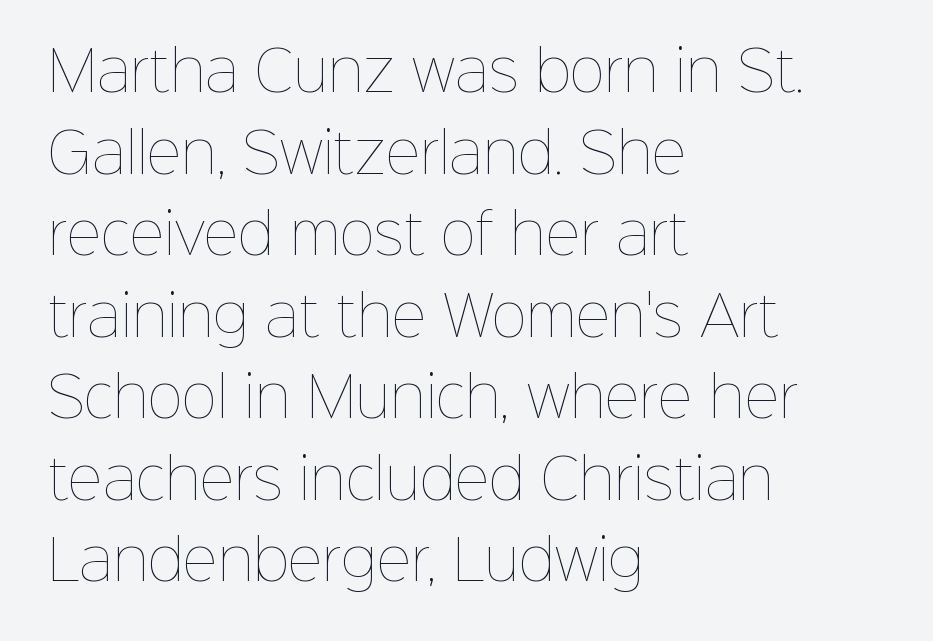
The image shows 54 px thin type, upright; set left-aligned, normal line spacing (1.51x), normal letter spacing, not underlined; low stroke contrast and a medium x-height.
